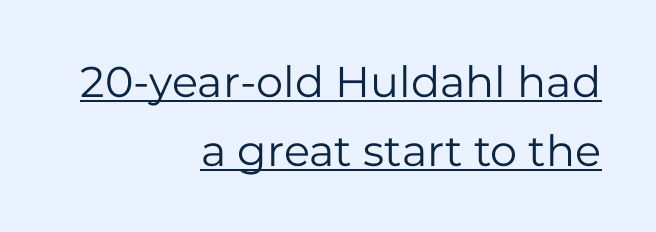
The image shows 43 px regular-weight sans-serif type, upright; set right-aligned, normal line spacing (1.6x), normal letter spacing, underlined; low stroke contrast and a medium x-height.
